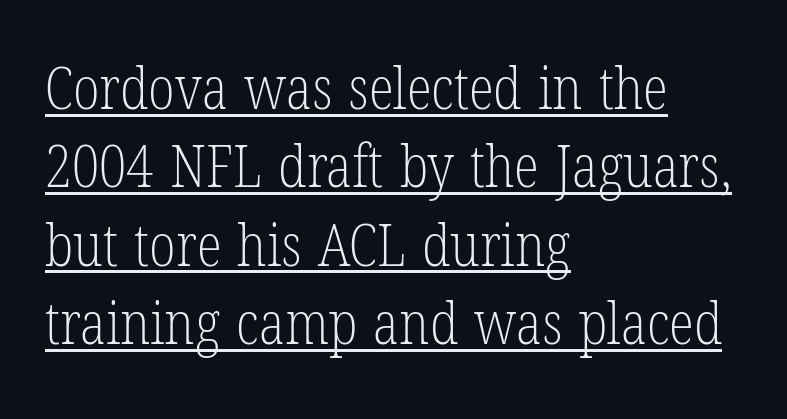
This is not heavy type; no bold has been used. These lines are set flush left with a ragged right edge. These lines sit exactly where default settings would place them. A typesetter would call this proportional, since set widths differ per character. Rendered with straight, roman letterforms.
